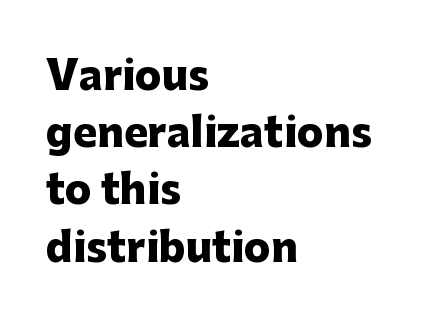
Q: Is the text bold? A: Yes.
Q: Is the text italic (slanted)? A: No, it is upright.
Q: Is the typeface a serif or a sans-serif typeface? A: Sans-serif.
Q: Is the text underlined? A: No.
Q: How is the paragraph aligned? A: Left-aligned.
Q: Is the spacing between letters normal or unusually wide? A: Normal.
Q: Is the spacing between lines tight, normal or loose? A: Normal.
Q: Width (condensed, normal, or wide)? A: Normal.
Q: Stroke contrast? A: Low.
Q: x-height? A: Medium.
Q: Monospaced? A: No.
